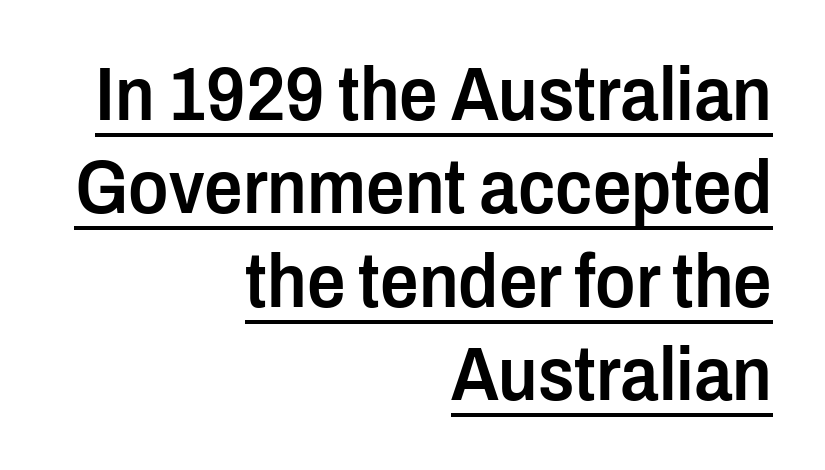
The image shows 76 px semibold, condensed sans-serif type, upright; set right-aligned, line spacing 1.23x, normal letter spacing, underlined; low stroke contrast and a medium x-height.
